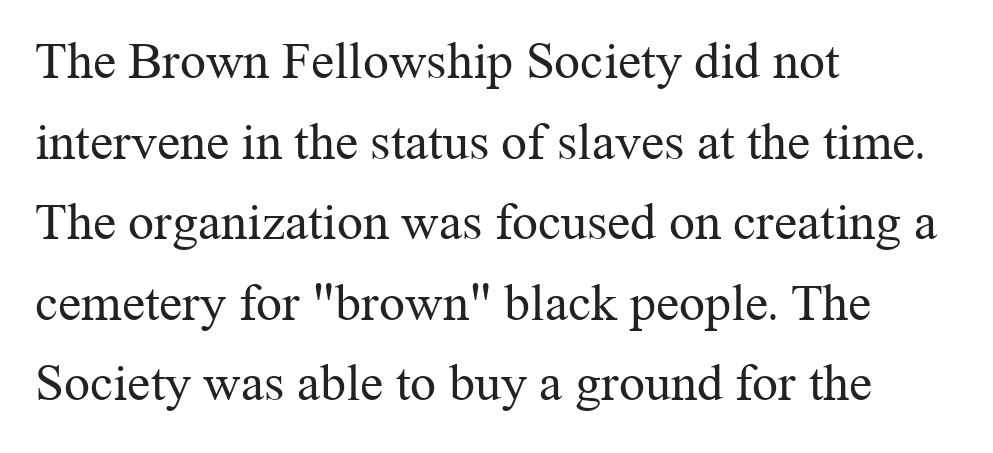
Q: Is the text bold? A: No.
Q: Is the text italic (slanted)? A: No, it is upright.
Q: Is the typeface a serif or a sans-serif typeface? A: Serif.
Q: Is the text underlined? A: No.
Q: How is the paragraph aligned? A: Left-aligned.
Q: Is the spacing between letters normal or unusually wide? A: Normal.
Q: Is the spacing between lines tight, normal or loose? A: Normal.
Q: Width (condensed, normal, or wide)? A: Normal.
Q: Stroke contrast? A: Medium.
Q: x-height? A: Medium.
Q: Monospaced? A: No.
